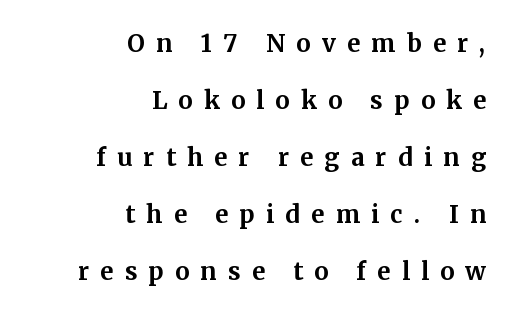
{"italic": "no", "bold": "yes", "underline": "no", "align": "right", "line_spacing": "loose", "line_spacing_ratio": 2.37, "letter_spacing": "wide", "letter_spacing_em": 0.47, "glyph_px": 24}
